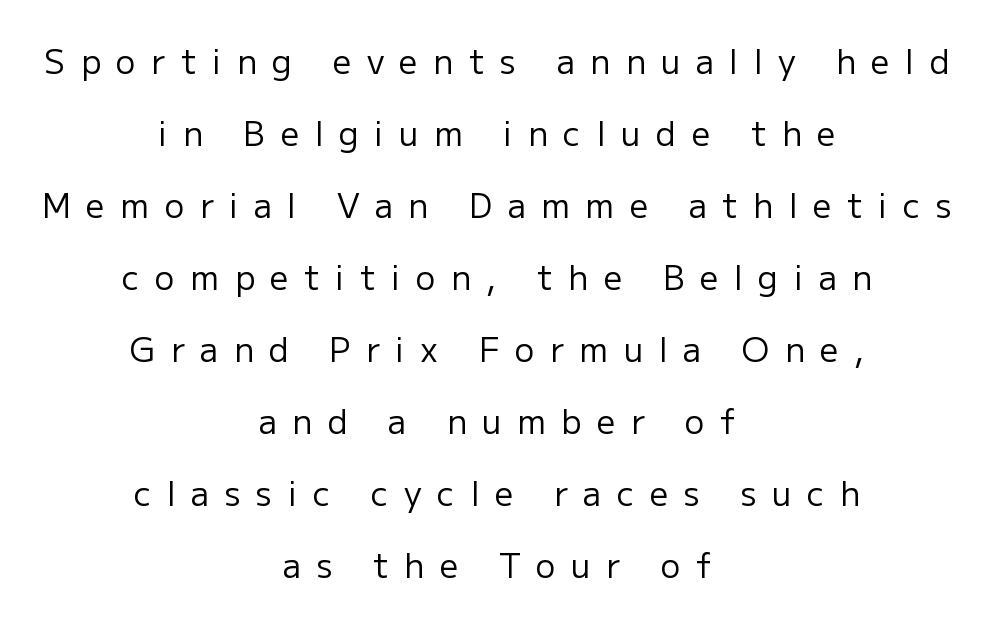
Q: Is the text bold? A: No.
Q: Is the text italic (slanted)? A: No, it is upright.
Q: Is the typeface a serif or a sans-serif typeface? A: Sans-serif.
Q: Is the text underlined? A: No.
Q: How is the paragraph aligned? A: Centered.
Q: Is the spacing between letters normal or unusually wide? A: Unusually wide.
Q: Is the spacing between lines tight, normal or loose? A: Loose.
Q: Width (condensed, normal, or wide)? A: Normal.
Q: Stroke contrast? A: Low.
Q: x-height? A: Medium.
Q: Monospaced? A: No.
